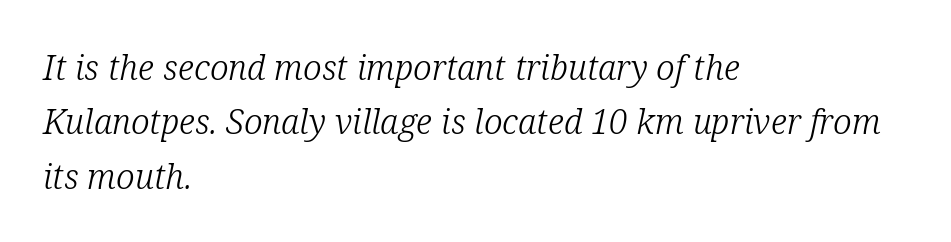
The passage shown is not underscored anywhere. Do the characters align in a grid? No, the font is proportional. Notice how the passage keeps a crisp vertical edge on the left only. You can tell from the footed stems that serif type was used.
